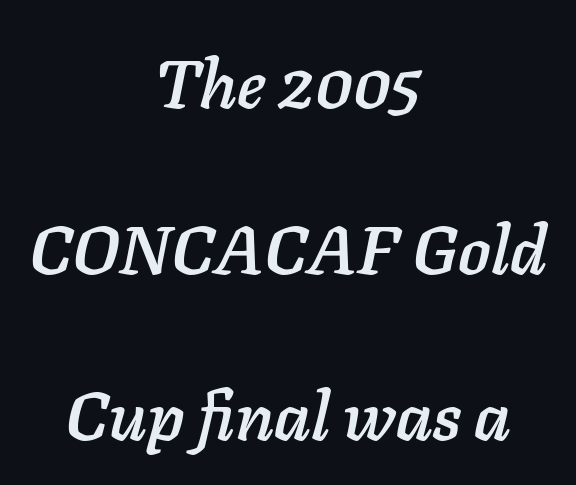
{"italic": "yes", "lean": "right", "slant_degrees": 11, "width": "normal", "stroke_contrast": "low", "x_height": "medium", "monospaced": "no", "underline": "no", "align": "center", "line_spacing": "loose", "line_spacing_ratio": 2.44, "letter_spacing": "normal", "letter_spacing_em": 0.0, "glyph_px": 68}
